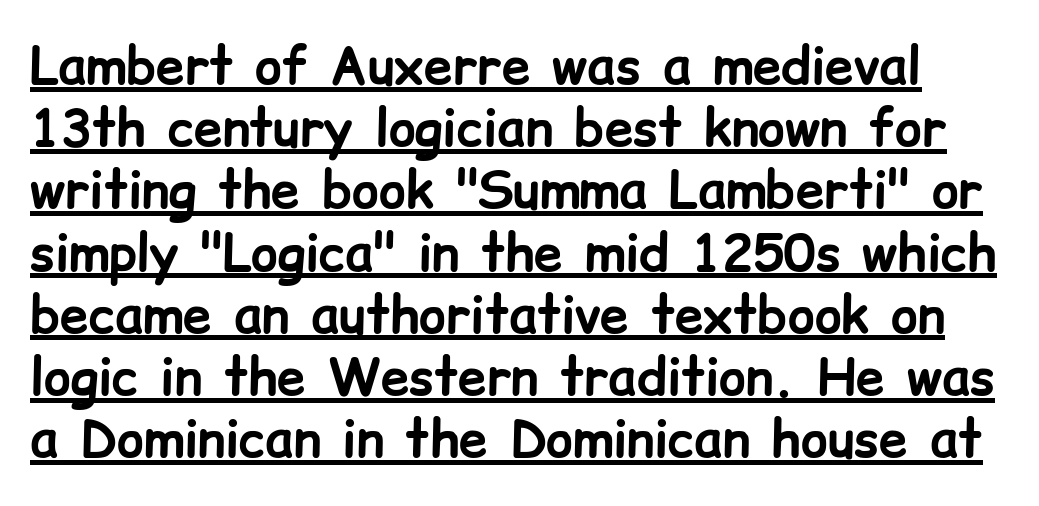
Does extra space separate the letters? No, they use regular spacing. Tall strokes in this sample are plumb rather than angled. Type style note: lacks serifs. Varying glyph widths throughout — classic text-font behaviour. This sample carries an underscore along the baseline area. I'd describe the lettering as bold — thick and assertive.
